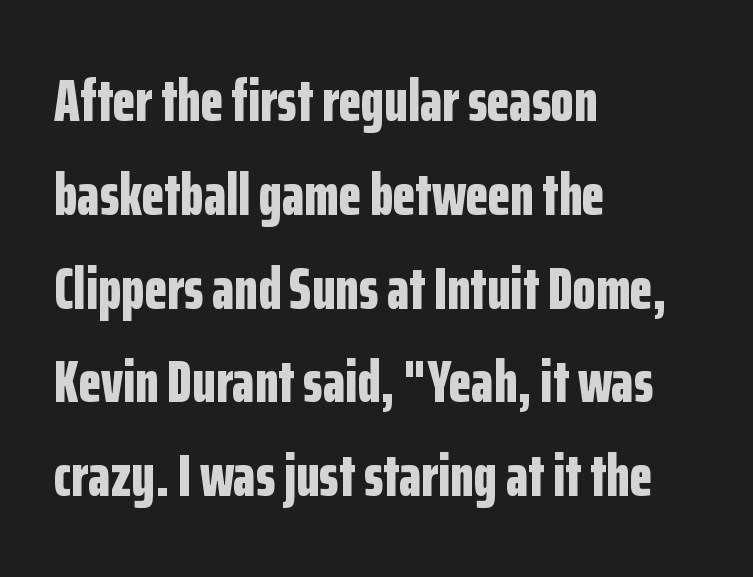
Descender tails drop into unmarked territory. Nope, not italic — everything's standing straight. How heavy is the stroke? Heavy — this is a bold. A student would call this left alignment; a typographer would say flush left, rag right. Examine the stroke ends and you'll find no serifs.
